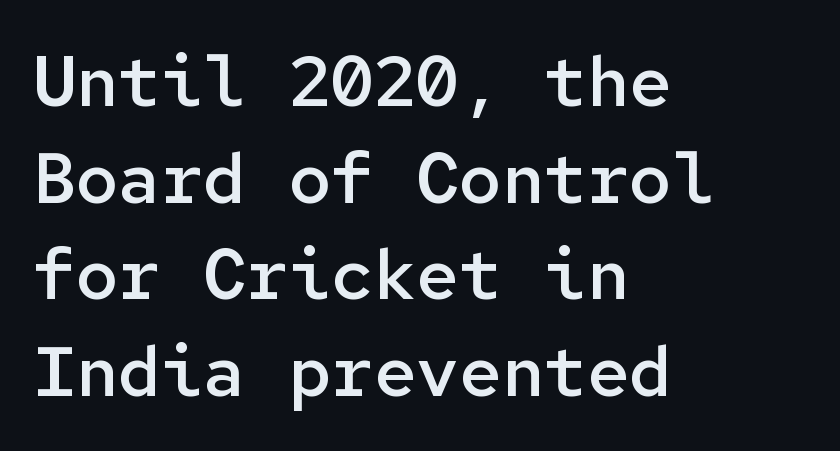
The image shows 71 px semibold sans-serif type, upright, monospaced; set left-aligned, normal line spacing (1.36x), normal letter spacing, not underlined; low stroke contrast and a medium x-height.
